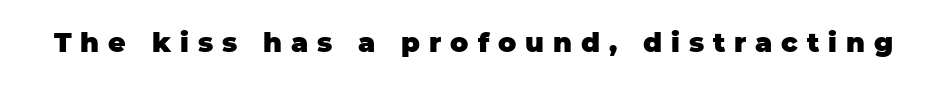
{"italic": "no", "bold": "yes", "underline": "no", "letter_spacing": "wide", "letter_spacing_em": 0.33, "glyph_px": 27}
